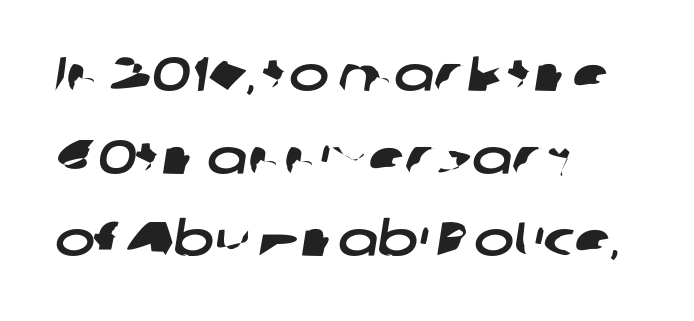
{"serif": "no", "width": "wide", "stroke_contrast": "low", "x_height": "medium", "monospaced": "no", "underline": "no", "line_spacing_ratio": 1.72, "letter_spacing": "normal", "letter_spacing_em": 0.0, "glyph_px": 48}
